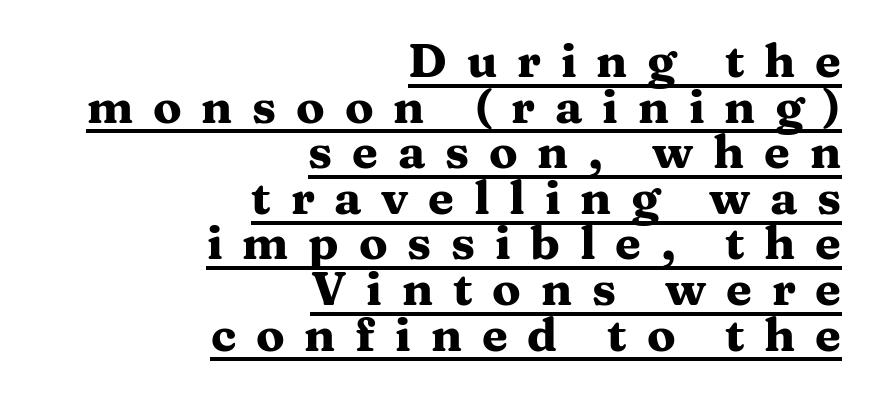
{"serif": "yes", "italic": "no", "bold": "yes", "weight": "heavy", "width": "wide", "stroke_contrast": "medium", "x_height": "medium", "monospaced": "no", "underline": "yes", "align": "right", "line_spacing": "tight", "line_spacing_ratio": 0.97, "letter_spacing": "wide", "letter_spacing_em": 0.42, "glyph_px": 47}
